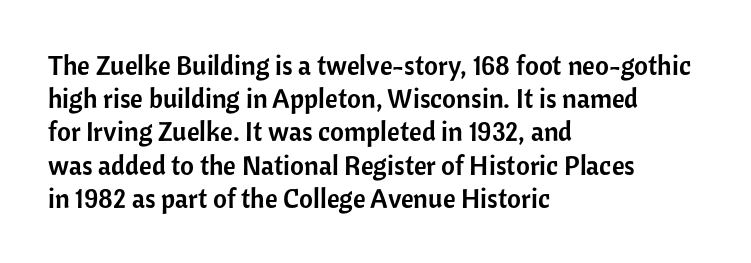
The image shows 27 px text type, upright; set left-aligned, line spacing 1.23x, normal letter spacing, not underlined.
